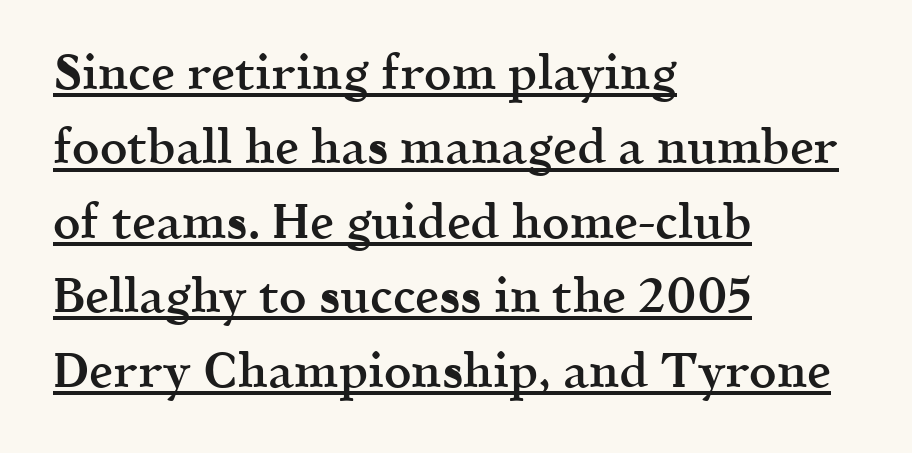
{"serif": "yes", "italic": "no", "bold": "semi", "weight": "semibold", "width": "normal", "x_height": "medium", "monospaced": "no", "underline": "yes", "align": "left", "line_spacing": "normal", "line_spacing_ratio": 1.55, "letter_spacing": "normal", "letter_spacing_em": 0.0, "glyph_px": 48}
